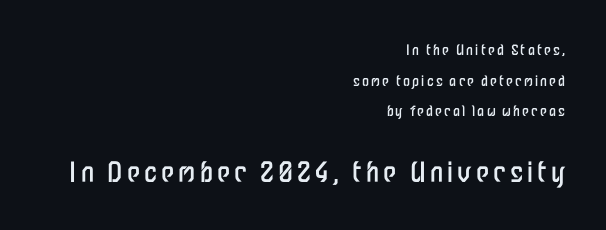
{"italic": "no", "bold": "no", "underline": "no", "align": "right", "line_spacing": "loose", "line_spacing_ratio": 2.19, "larger_block": "second", "size_ratio": 1.93, "glyph_px": 27}
